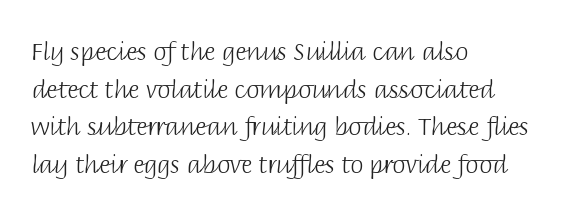
{"italic": "no", "bold": "no", "underline": "no", "align": "left", "line_spacing": "normal", "line_spacing_ratio": 1.57, "letter_spacing": "normal", "letter_spacing_em": 0.0, "glyph_px": 24}
